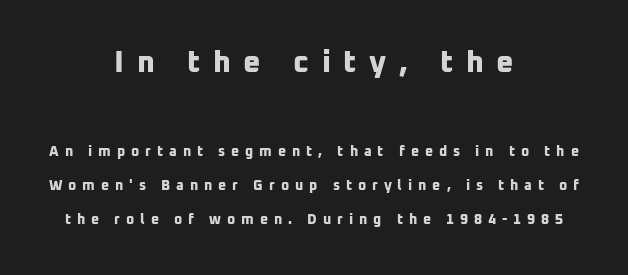
Notice the wide empty band between every row — that's loose leading. Emphasis by weight is at full strength: bold. The glyphs in this specimen are sans serif. Casual observation: everything's sitting right in the middle. Each row of text sits above clean, open space.
